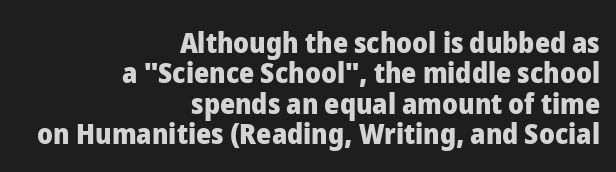
Q: Is the text bold? A: Yes.
Q: Is the text italic (slanted)? A: No, it is upright.
Q: Is the typeface a serif or a sans-serif typeface? A: Sans-serif.
Q: Is the text underlined? A: No.
Q: How is the paragraph aligned? A: Right-aligned.
Q: Is the spacing between letters normal or unusually wide? A: Normal.
Q: Is the spacing between lines tight, normal or loose? A: Tight.
Q: Width (condensed, normal, or wide)? A: Normal.
Q: Stroke contrast? A: Low.
Q: x-height? A: Medium.
Q: Monospaced? A: No.
